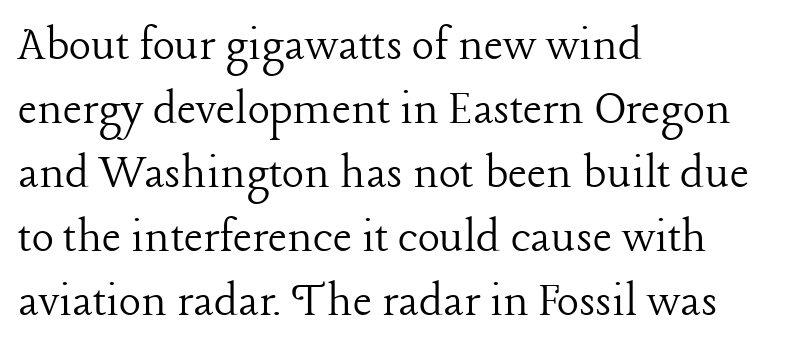
Q: Is the text bold? A: No.
Q: Is the text italic (slanted)? A: No, it is upright.
Q: Is the typeface a serif or a sans-serif typeface? A: Serif.
Q: Is the text underlined? A: No.
Q: How is the paragraph aligned? A: Left-aligned.
Q: Is the spacing between letters normal or unusually wide? A: Normal.
Q: Width (condensed, normal, or wide)? A: Normal.
Q: Stroke contrast? A: Low.
Q: x-height? A: Medium.
Q: Monospaced? A: No.
